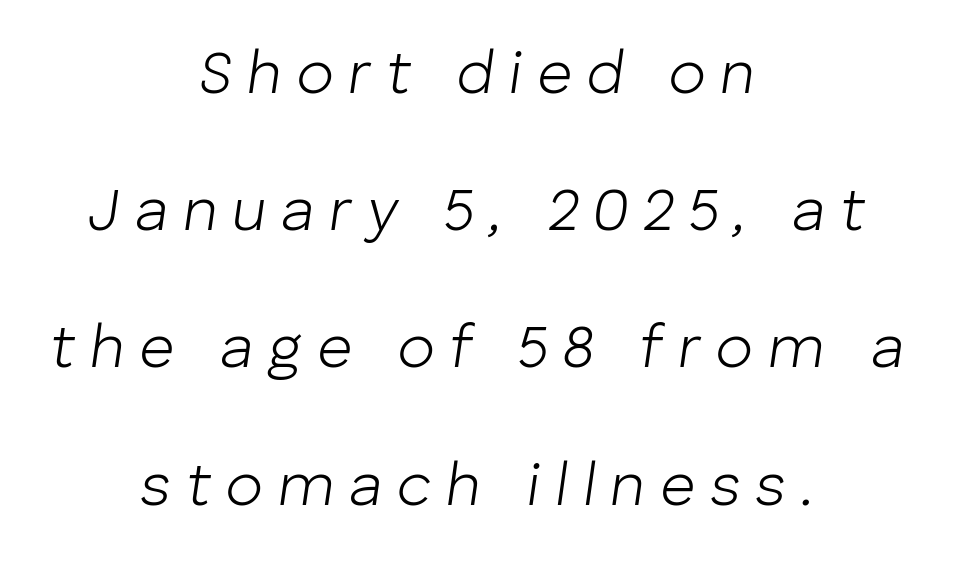
The image shows 61 px light type, italic (leaning right); set centered, loose line spacing (2.25x), unusually wide letter spacing (+0.24 em), not underlined; low stroke contrast and a medium x-height.
